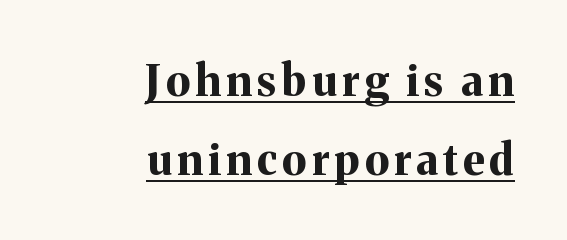
You can tell it's not italic because the verticals are truly vertical. Note the varied advance widths — an 'i' is clearly narrower than an 'm'. The type family on display is of the serif kind. Notice how the passage keeps a crisp vertical edge on the right only. Its strokes are broad and dark, the hallmark of bold type.
